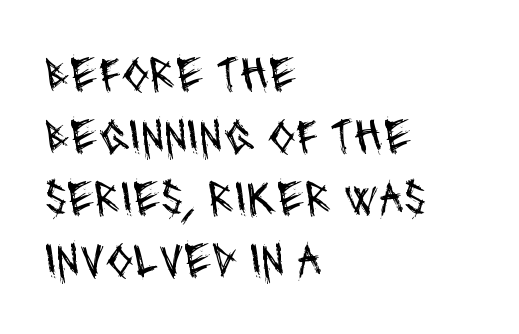
The image shows 50 px regular-weight, condensed sans-serif type; set left-aligned, line spacing 1.24x, normal letter spacing, not underlined; medium stroke contrast and a large x-height.
